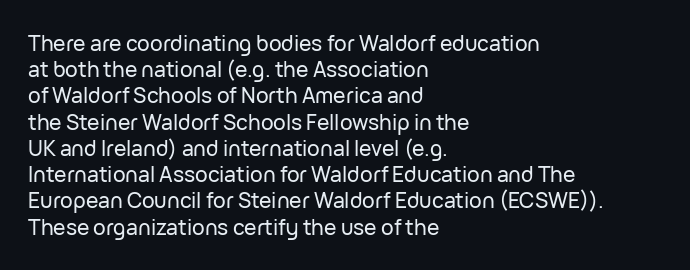
The image shows 21 px text type, upright; set left-aligned, normal line spacing (1.25x), normal letter spacing, not underlined.
